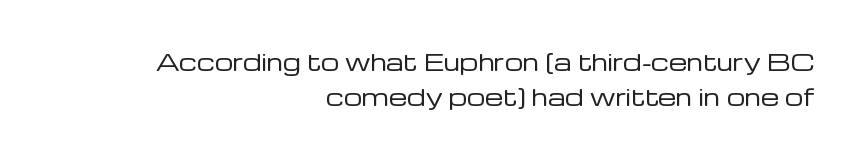
{"italic": "no", "bold": "no", "underline": "no", "align": "right", "line_spacing": "normal", "line_spacing_ratio": 1.53, "letter_spacing": "normal", "letter_spacing_em": 0.0, "glyph_px": 23}
